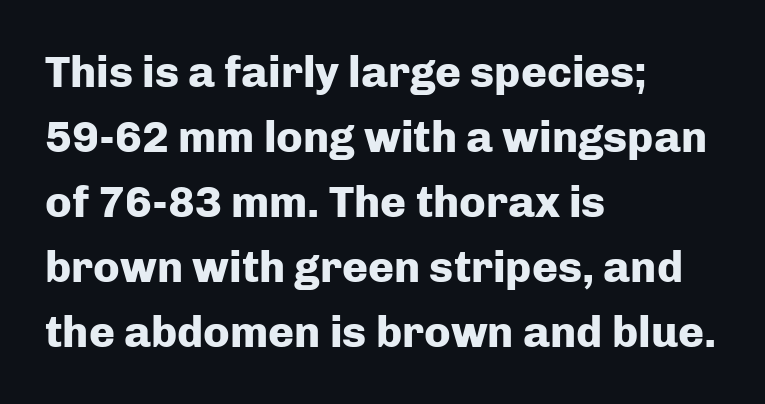
Q: Is the text bold? A: Yes.
Q: Is the text italic (slanted)? A: No, it is upright.
Q: Is the typeface a serif or a sans-serif typeface? A: Sans-serif.
Q: Is the text underlined? A: No.
Q: How is the paragraph aligned? A: Left-aligned.
Q: Is the spacing between letters normal or unusually wide? A: Normal.
Q: Is the spacing between lines tight, normal or loose? A: Normal.
Q: Width (condensed, normal, or wide)? A: Normal.
Q: Stroke contrast? A: Low.
Q: x-height? A: Medium.
Q: Monospaced? A: No.
